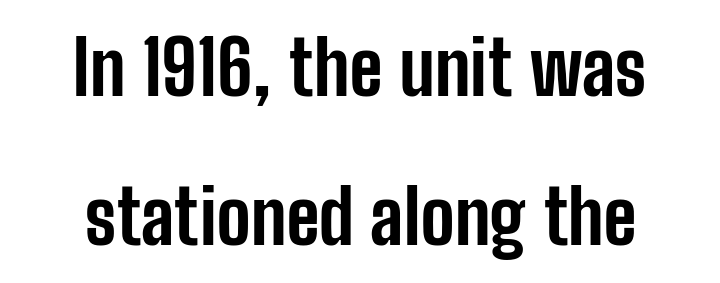
The image shows 76 px bold, condensed sans-serif type, upright; set centered, loose line spacing (1.96x), normal letter spacing, not underlined; low stroke contrast and a medium x-height.
